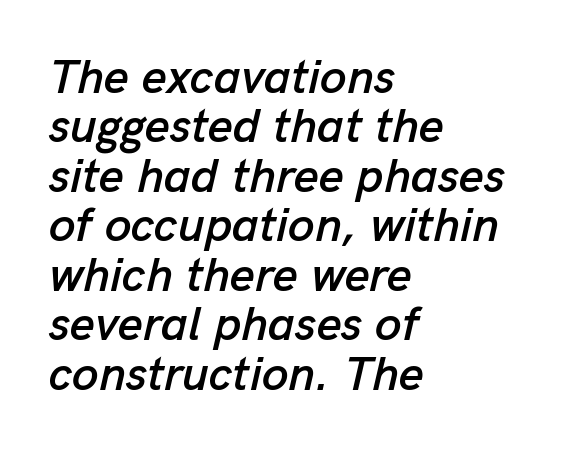
{"italic": "yes", "lean": "right", "slant_degrees": 13, "width": "normal", "stroke_contrast": "low", "x_height": "medium", "monospaced": "no", "underline": "no", "align": "left", "line_spacing": "tight", "line_spacing_ratio": 1.03, "letter_spacing": "normal", "letter_spacing_em": 0.0, "glyph_px": 48}
